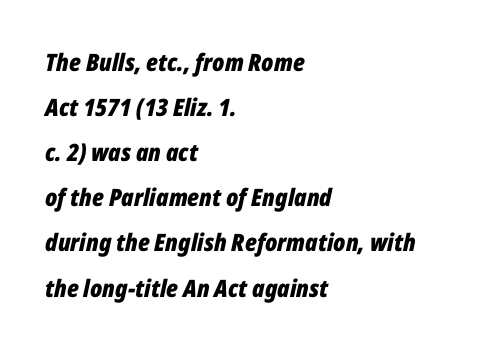
{"italic": "yes", "lean": "right", "slant_degrees": 12, "bold": "yes", "underline": "no", "align": "left", "line_spacing_ratio": 1.88, "letter_spacing": "normal", "letter_spacing_em": 0.0, "glyph_px": 24}
